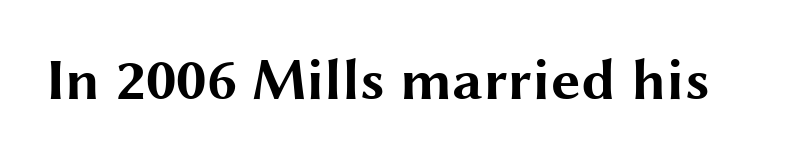
{"serif": "no", "italic": "no", "bold": "yes", "weight": "bold", "width": "wide", "stroke_contrast": "medium", "x_height": "medium", "monospaced": "no", "underline": "no", "letter_spacing": "normal", "letter_spacing_em": 0.0, "glyph_px": 59}
